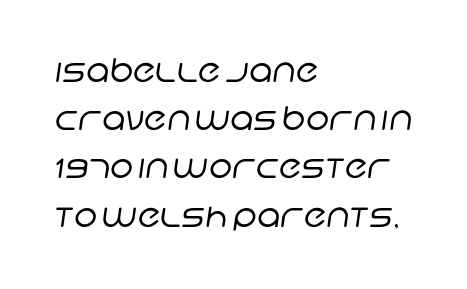
{"serif": "no", "bold": "no", "weight": "regular", "width": "normal", "stroke_contrast": "low", "x_height": "large", "monospaced": "no", "underline": "no", "align": "left", "line_spacing": "normal", "line_spacing_ratio": 1.46, "letter_spacing": "normal", "letter_spacing_em": 0.0, "glyph_px": 33}
